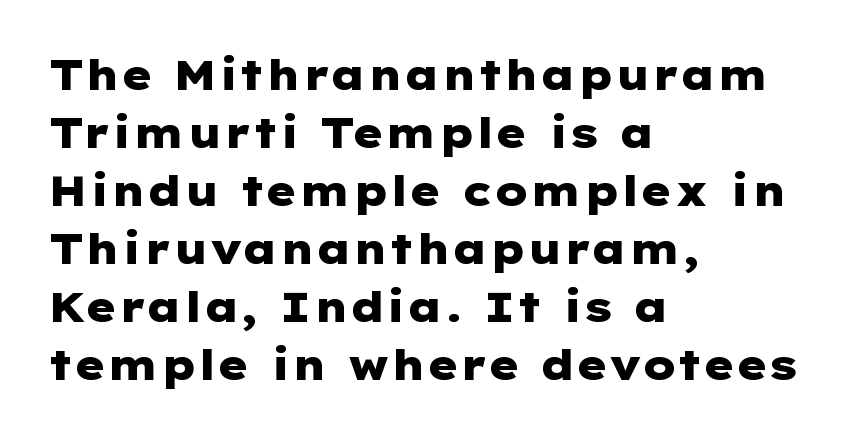
Q: Is the text bold? A: Yes.
Q: Is the text italic (slanted)? A: No, it is upright.
Q: Is the typeface a serif or a sans-serif typeface? A: Sans-serif.
Q: Is the text underlined? A: No.
Q: How is the paragraph aligned? A: Left-aligned.
Q: Is the spacing between letters normal or unusually wide? A: Normal.
Q: Is the spacing between lines tight, normal or loose? A: Normal.
Q: Width (condensed, normal, or wide)? A: Wide.
Q: Stroke contrast? A: Low.
Q: x-height? A: Medium.
